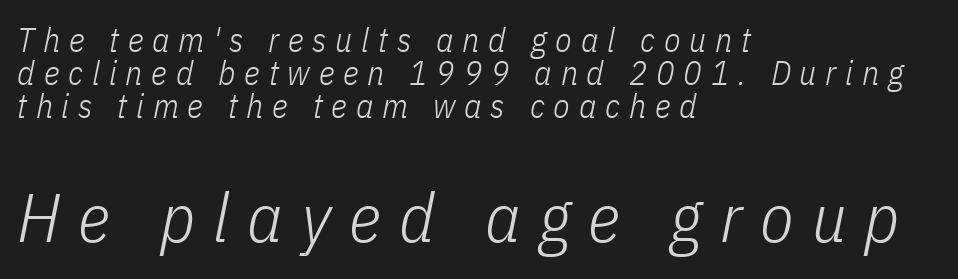
The image shows 69 px light, condensed type, italic (leaning right); set left-aligned, tight line spacing (0.97x), unusually wide letter spacing (+0.26 em), not underlined; the second (bottom) block is 2.03x larger; low stroke contrast and a medium x-height.
